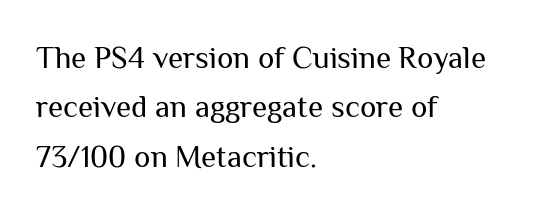
Is the letter spacing exaggerated? No — it looks like the ordinary default. The letters stand straight up with perfectly vertical stems. The foot of each line stays bare and open. The rendering uses natural spacing where letterforms have individual widths.
